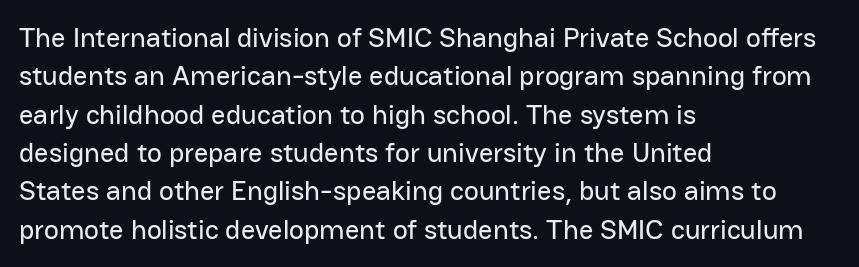
The image shows 28 px sans-serif type, upright; set left-aligned, normal line spacing (1.37x), normal letter spacing, not underlined; low stroke contrast and a medium x-height.
